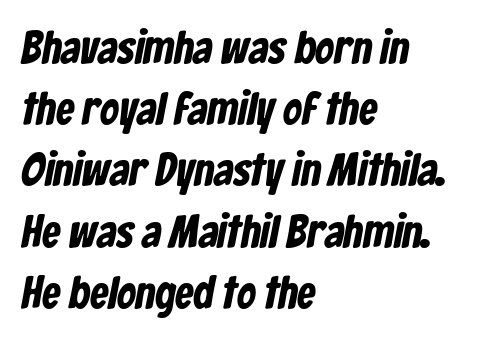
The image shows 46 px condensed sans-serif type; set left-aligned, normal line spacing (1.33x), normal letter spacing, not underlined; low stroke contrast and a medium x-height.
